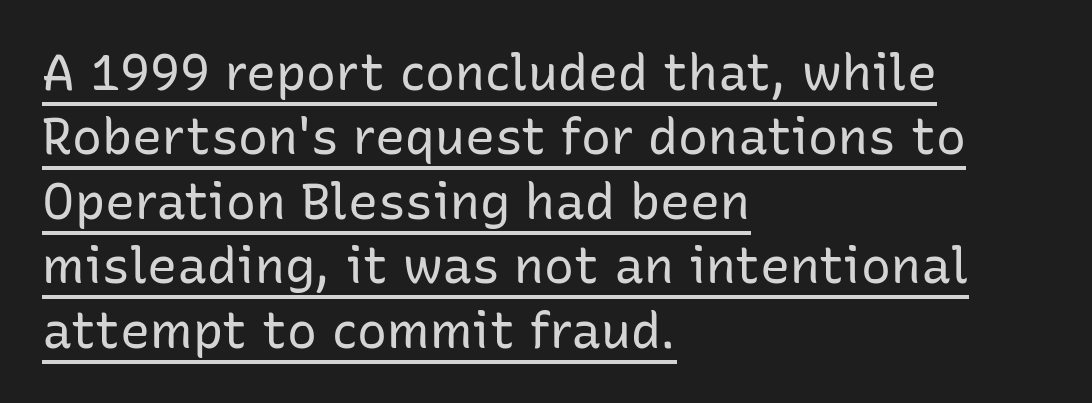
Q: Is the text bold? A: No.
Q: Is the text italic (slanted)? A: No, it is upright.
Q: Is the typeface a serif or a sans-serif typeface? A: Sans-serif.
Q: Is the text underlined? A: Yes.
Q: How is the paragraph aligned? A: Left-aligned.
Q: Is the spacing between letters normal or unusually wide? A: Normal.
Q: Is the spacing between lines tight, normal or loose? A: Normal.
Q: Width (condensed, normal, or wide)? A: Normal.
Q: Stroke contrast? A: Low.
Q: x-height? A: Medium.
Q: Monospaced? A: No.
